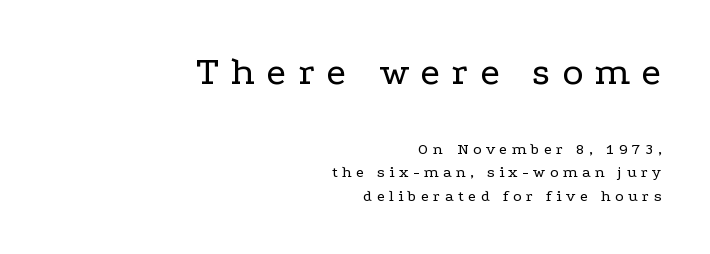
Q: Is the text bold? A: No.
Q: Is the text italic (slanted)? A: No, it is upright.
Q: Is the typeface a serif or a sans-serif typeface? A: Serif.
Q: Is the text underlined? A: No.
Q: How is the paragraph aligned? A: Right-aligned.
Q: Is the spacing between letters normal or unusually wide? A: Unusually wide.
Q: Is the spacing between lines tight, normal or loose? A: Normal.
Q: Which block of text is set in a larger size, the first (top) or the second (bottom)? A: The first (top) one.
Q: Width (condensed, normal, or wide)? A: Wide.
Q: Stroke contrast? A: Low.
Q: x-height? A: Medium.
Q: Monospaced? A: No.
